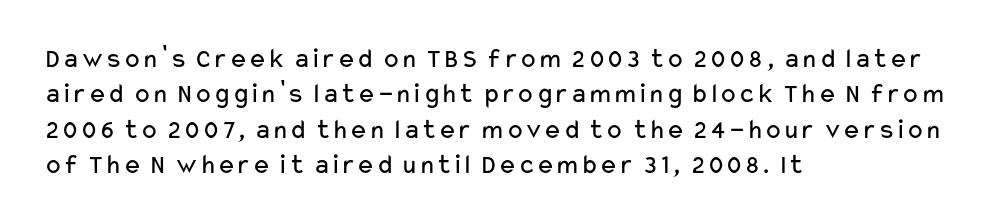
Q: Is the text bold? A: No.
Q: Is the text italic (slanted)? A: No, it is upright.
Q: Is the typeface a serif or a sans-serif typeface? A: Sans-serif.
Q: Is the text underlined? A: No.
Q: How is the paragraph aligned? A: Left-aligned.
Q: Is the spacing between letters normal or unusually wide? A: Normal.
Q: Is the spacing between lines tight, normal or loose? A: Normal.
Q: Width (condensed, normal, or wide)? A: Wide.
Q: Stroke contrast? A: Low.
Q: x-height? A: Medium.
Q: Monospaced? A: No.
